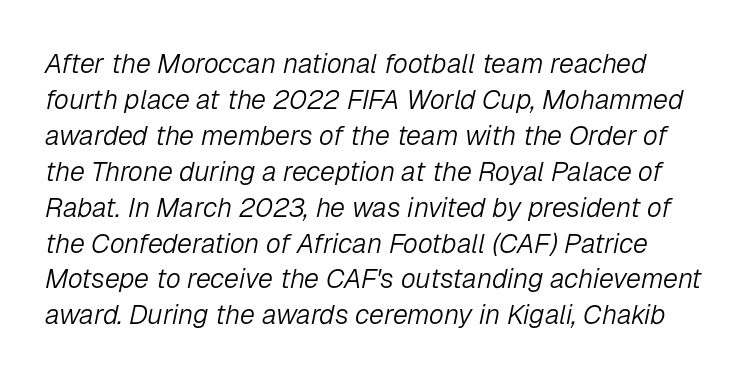
The image shows 27 px text type, italic (leaning right); set normal line spacing (1.33x), normal letter spacing, not underlined.
